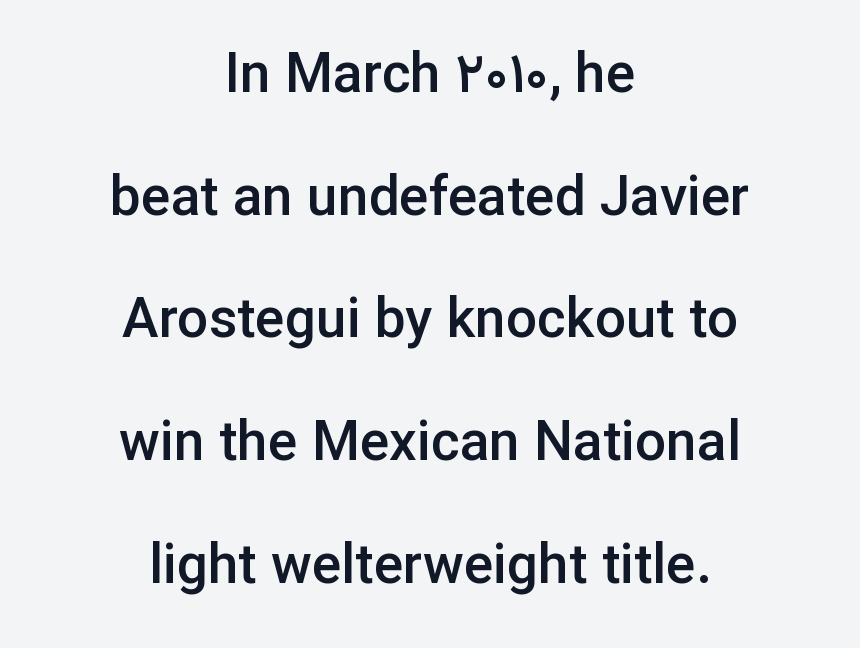
{"serif": "no", "italic": "no", "bold": "semi", "weight": "semibold", "width": "normal", "stroke_contrast": "low", "x_height": "medium", "monospaced": "no", "underline": "no", "align": "center", "line_spacing": "loose", "line_spacing_ratio": 2.23, "letter_spacing": "normal", "letter_spacing_em": 0.0, "glyph_px": 55}
